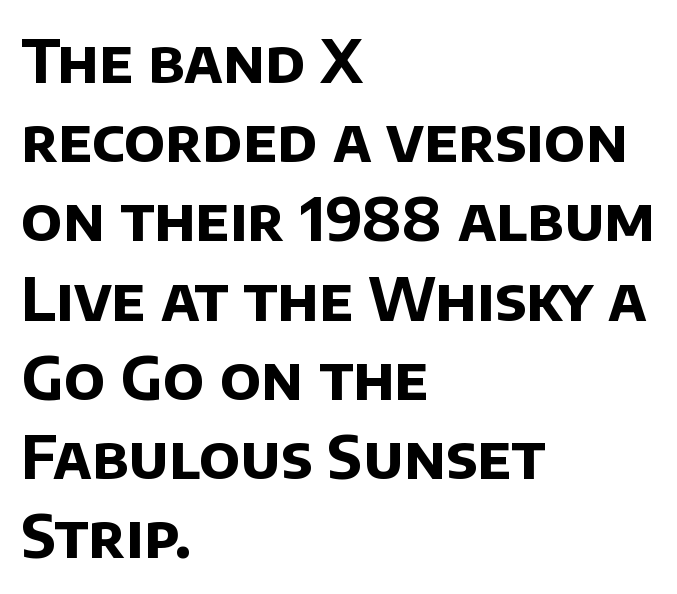
How are the letters spaced? Ordinarily, with no added tracking. Honestly, there is no underline to notice here at all. Each glyph is drawn with heavy, bold strokes. Spacing verdict: proportional, widths tailored to each character. A sans-serif font was chosen for this passage. One-word summary of the alignment: left.
